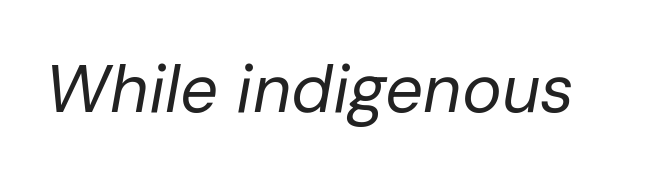
Q: Is the text bold? A: No.
Q: Is the text italic (slanted)? A: Yes, it leans right by about 10 degrees.
Q: Is the text underlined? A: No.
Q: Is the spacing between letters normal or unusually wide? A: Normal.
Q: Width (condensed, normal, or wide)? A: Normal.
Q: Stroke contrast? A: Low.
Q: x-height? A: Medium.
Q: Monospaced? A: No.
